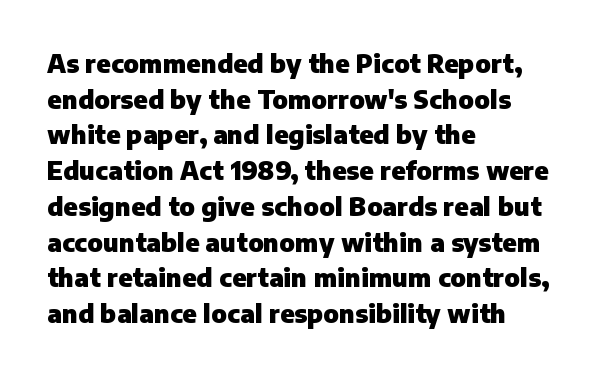
This rendering leaves character spacing at its baseline value. Any mark beneath the type? The region is blank. This is roman type, the default non-slanted kind. Pretty heavy lettering here — definitely bold. Notice how descenders clear the ascenders below comfortably — that's standard leading. All the whitespace from short lines collects on the right.
